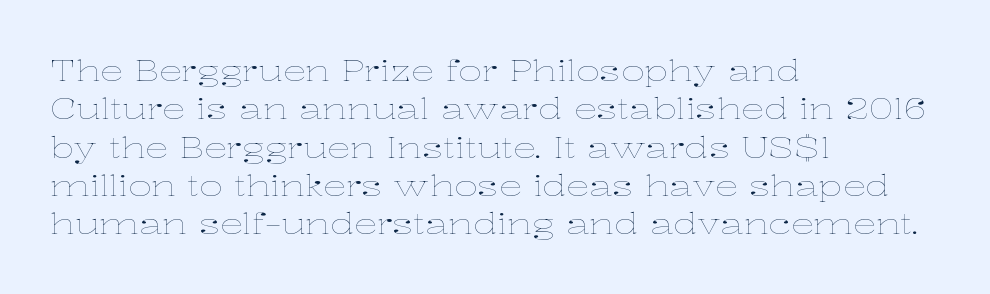
Q: Is the text bold? A: No.
Q: Is the text italic (slanted)? A: No, it is upright.
Q: Is the text underlined? A: No.
Q: How is the paragraph aligned? A: Left-aligned.
Q: Is the spacing between letters normal or unusually wide? A: Normal.
Q: Is the spacing between lines tight, normal or loose? A: Normal.
Q: Width (condensed, normal, or wide)? A: Wide.
Q: Stroke contrast? A: Low.
Q: x-height? A: Medium.
Q: Monospaced? A: No.
